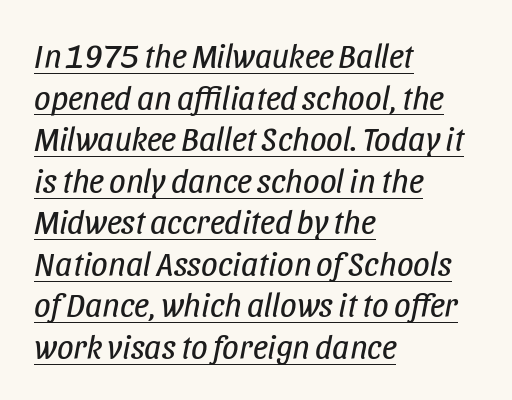
The image shows 33 px regular-weight, condensed type, italic (leaning right); set left-aligned, normal line spacing (1.26x), normal letter spacing, underlined; low stroke contrast and a large x-height.
